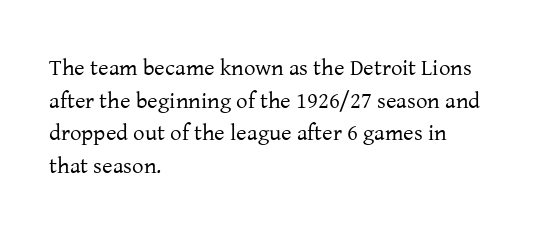
Characters follow at the spacing the type designer built in. The letterforms sit at book weight or below. Rendered with straight, roman letterforms. The rows are spaced the way most documents space them. The strip under each line holds only bare page.
